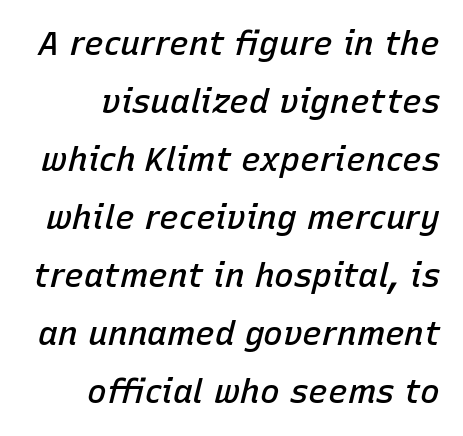
Q: Is the text bold? A: Semi-bold.
Q: Is the text italic (slanted)? A: Yes, it leans right by about 15 degrees.
Q: Is the text underlined? A: No.
Q: How is the paragraph aligned? A: Right-aligned.
Q: Is the spacing between letters normal or unusually wide? A: Normal.
Q: Width (condensed, normal, or wide)? A: Normal.
Q: Stroke contrast? A: Low.
Q: x-height? A: Medium.
Q: Monospaced? A: No.
